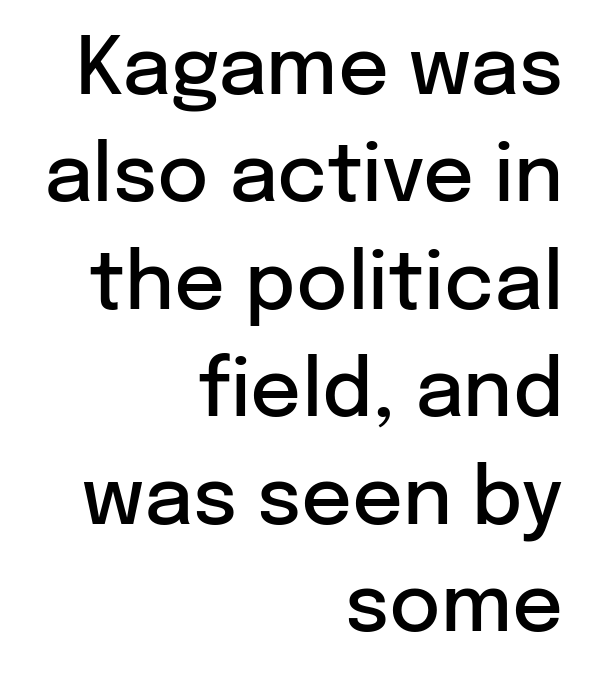
{"serif": "no", "italic": "no", "bold": "semi", "weight": "semibold", "width": "normal", "stroke_contrast": "low", "x_height": "medium", "monospaced": "no", "underline": "no", "align": "right", "line_spacing": "normal", "line_spacing_ratio": 1.36, "letter_spacing": "normal", "letter_spacing_em": 0.0, "glyph_px": 79}
